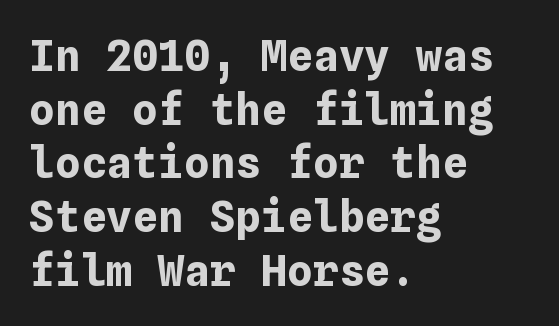
Q: Is the text bold? A: Yes.
Q: Is the text italic (slanted)? A: No, it is upright.
Q: Is the text underlined? A: No.
Q: How is the paragraph aligned? A: Left-aligned.
Q: Is the spacing between letters normal or unusually wide? A: Normal.
Q: Is the spacing between lines tight, normal or loose? A: Normal.
Q: Width (condensed, normal, or wide)? A: Normal.
Q: Stroke contrast? A: Low.
Q: x-height? A: Medium.
